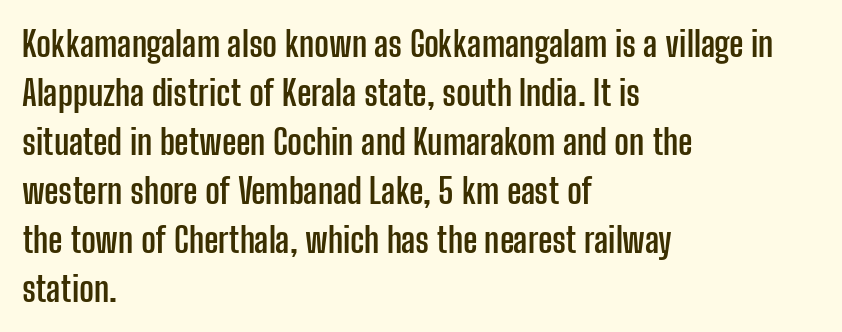
{"serif": "no", "italic": "no", "bold": "yes", "weight": "semibold", "width": "condensed", "stroke_contrast": "low", "x_height": "medium", "monospaced": "no", "underline": "no", "align": "left", "line_spacing": "normal", "line_spacing_ratio": 1.4, "letter_spacing": "normal", "letter_spacing_em": 0.0, "glyph_px": 35}
